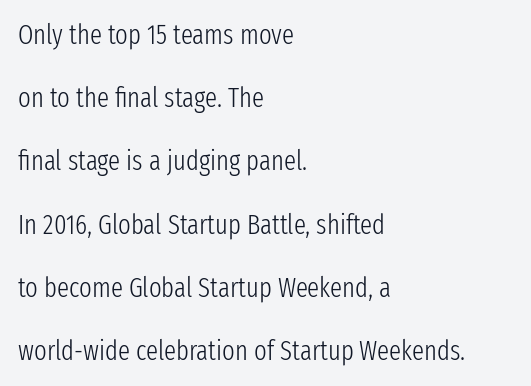
{"italic": "no", "bold": "no", "underline": "no", "align": "left", "line_spacing": "loose", "line_spacing_ratio": 2.34, "letter_spacing": "normal", "letter_spacing_em": 0.0, "glyph_px": 27}
